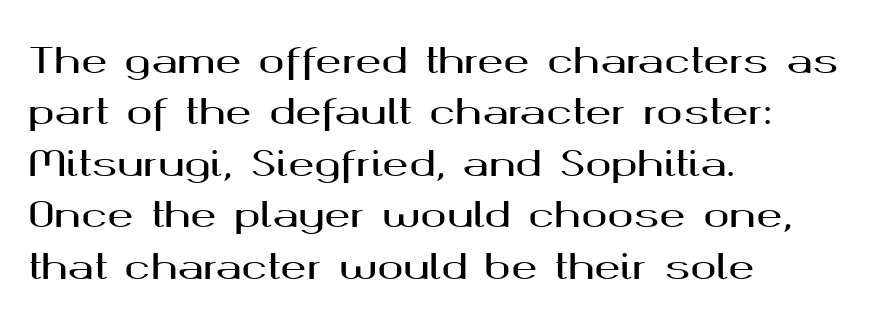
{"serif": "no", "italic": "no", "width": "wide", "stroke_contrast": "medium", "x_height": "medium", "monospaced": "no", "underline": "no", "align": "left", "line_spacing": "normal", "line_spacing_ratio": 1.47, "letter_spacing": "normal", "letter_spacing_em": 0.0, "glyph_px": 35}
